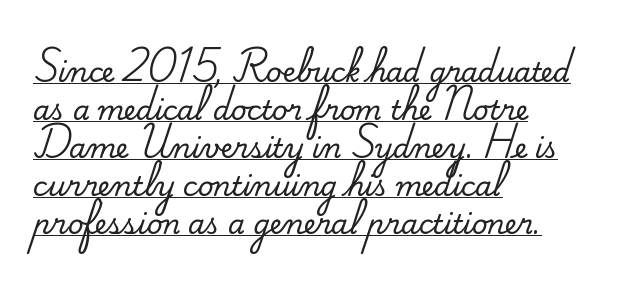
{"underline": "yes", "align": "left", "line_spacing": "normal", "line_spacing_ratio": 1.41, "letter_spacing": "normal", "letter_spacing_em": 0.0, "glyph_px": 27}
